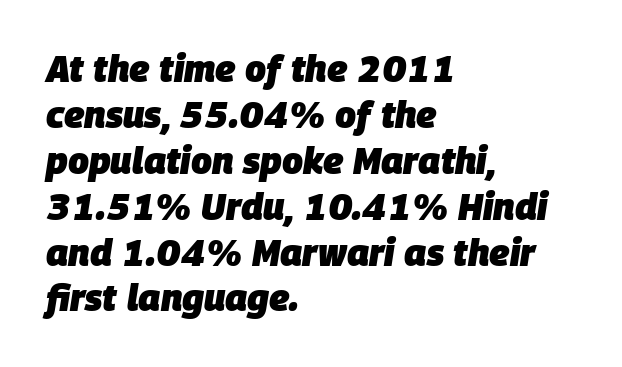
Type without underlining. Each line starts at the same left margin while the right side varies. The line texture is even and compact thanks to regular tracking. Quick note: italic. Varying glyph widths throughout — classic text-font behaviour. As a designer I'd log this as weight 700, bold.
